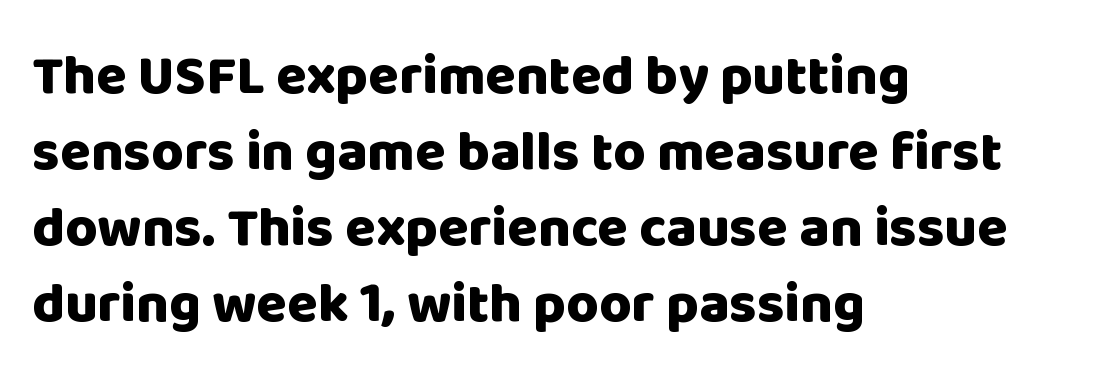
Ascenders rise straight up at ninety degrees. A classic flush-left, rag-right setting is used for this passage. Horizontal bands of white between lines are of average thickness. The letterforms sit shoulder to shoulder at normal distance. The rendering uses natural spacing where letterforms have individual widths. Stroke terminals: plain, sans-serif.
